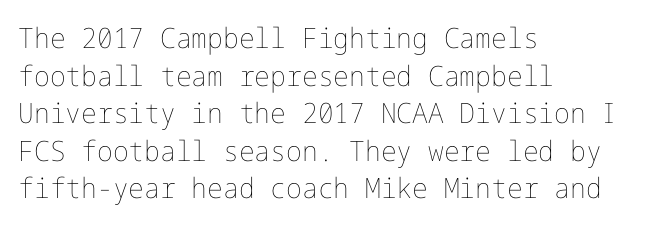
There is no visible air inserted between adjacent glyphs. Decoration check: the copy has no underline. The characters are drawn with everyday or finer stroke widths. Rendered with straight, roman letterforms. Interline gaps are of average width in this sample.
